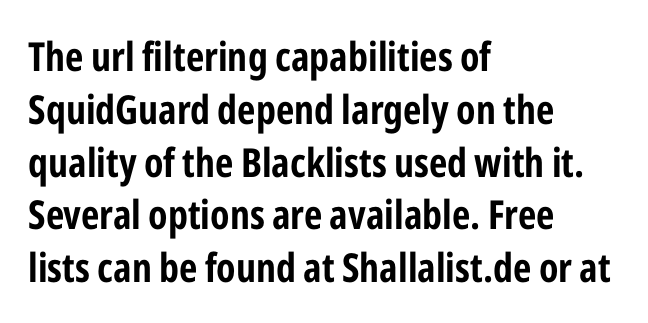
Horizontal alignment here is leftward, the default for most running prose. Check under the words: just untouched page. Default kerning and tracking; the words read as compact shapes. The letters carry no serifs — their stems end cleanly without finishing strokes. A typesetter would call this proportional, since set widths differ per character. Leading: standard.
